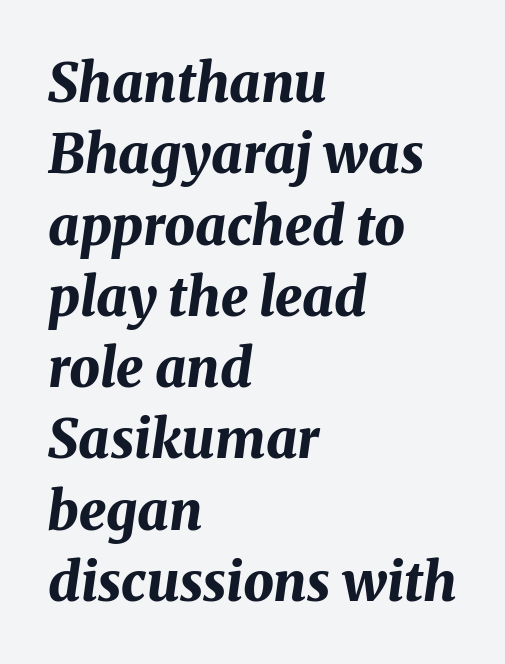
{"italic": "yes", "lean": "right", "slant_degrees": 8, "bold": "yes", "weight": "bold", "width": "normal", "stroke_contrast": "medium", "x_height": "medium", "monospaced": "no", "underline": "no", "align": "left", "line_spacing": "normal", "line_spacing_ratio": 1.32, "letter_spacing": "normal", "letter_spacing_em": 0.0, "glyph_px": 54}
